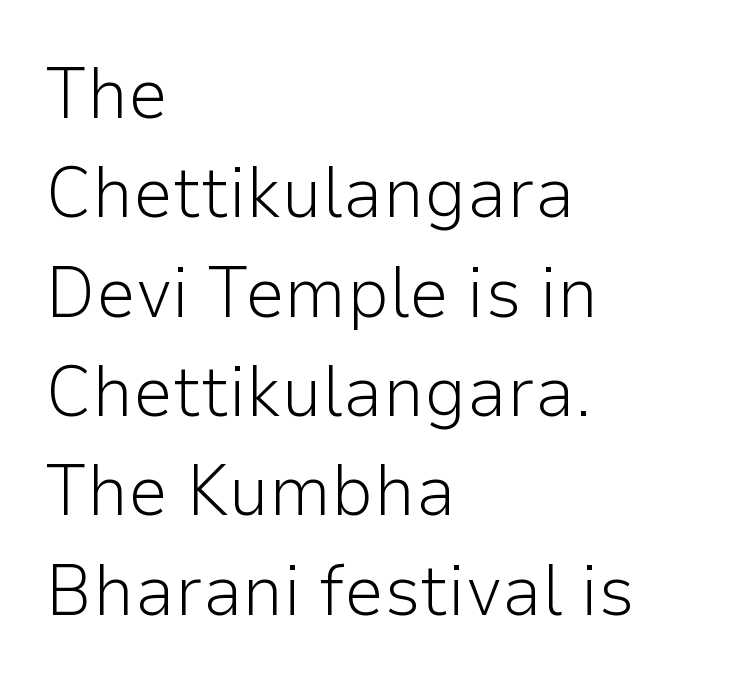
{"serif": "no", "italic": "no", "bold": "no", "weight": "light", "width": "normal", "stroke_contrast": "low", "x_height": "medium", "monospaced": "no", "underline": "no", "align": "left", "line_spacing": "normal", "line_spacing_ratio": 1.38, "letter_spacing": "normal", "letter_spacing_em": 0.0, "glyph_px": 72}
